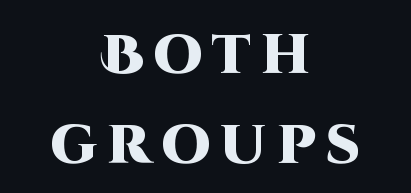
{"serif": "no", "italic": "no", "bold": "yes", "weight": "heavy", "width": "normal", "stroke_contrast": "high", "x_height": "large", "monospaced": "no", "underline": "no", "align": "center", "line_spacing": "normal", "line_spacing_ratio": 1.64, "glyph_px": 55}
